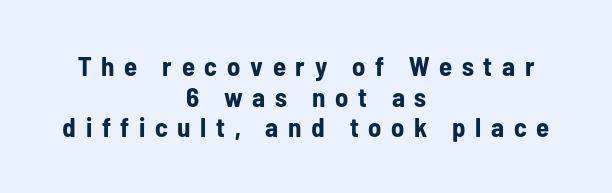
{"italic": "no", "bold": "yes", "underline": "no", "align": "center", "line_spacing": "tight", "line_spacing_ratio": 1.13, "letter_spacing": "wide", "letter_spacing_em": 0.36, "glyph_px": 27}
